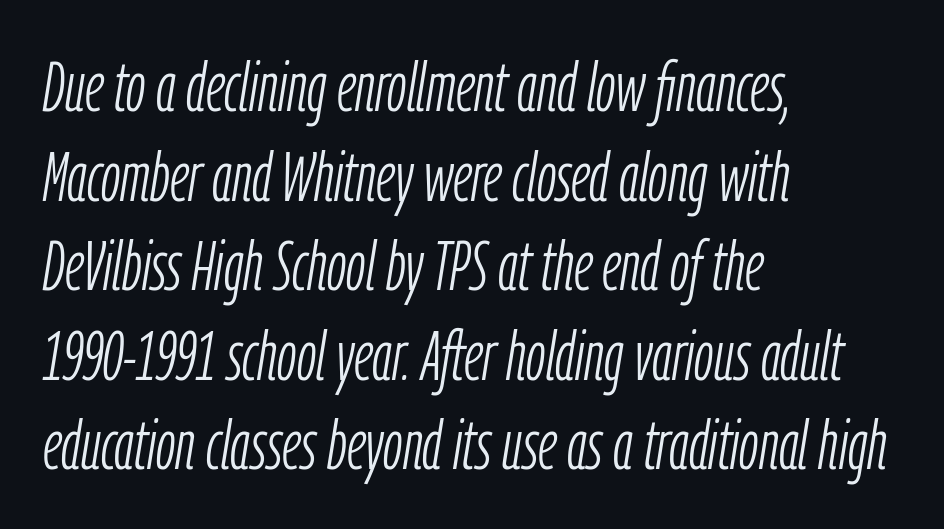
The zone under the glyphs is completely vacant. A typesetter would mark this as italic. The face looks like a standard text weight, possibly lighter. Proportional: the letters do not fall into vertical columns. Horizontally, the lines are justified to the leading edge only. Honestly, the letter spacing is just normal — you wouldn't notice it.
